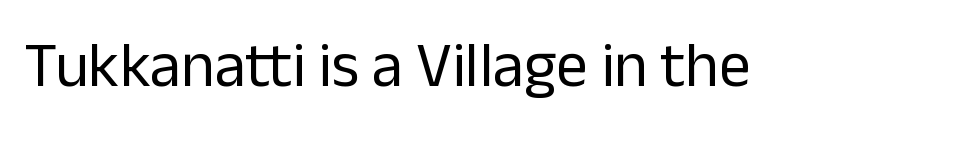
Q: Is the text bold? A: No.
Q: Is the text italic (slanted)? A: No, it is upright.
Q: Is the typeface a serif or a sans-serif typeface? A: Sans-serif.
Q: Is the text underlined? A: No.
Q: Is the spacing between letters normal or unusually wide? A: Normal.
Q: Width (condensed, normal, or wide)? A: Normal.
Q: Stroke contrast? A: Low.
Q: x-height? A: Medium.
Q: Monospaced? A: No.
